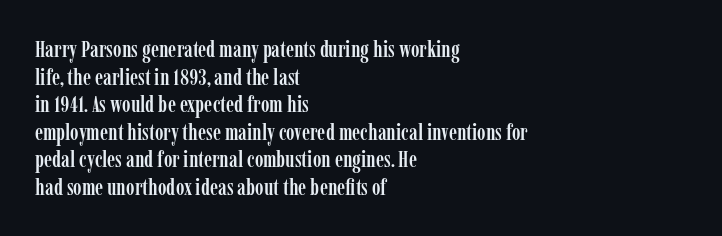
{"italic": "no", "underline": "no", "align": "left", "line_spacing_ratio": 1.2, "letter_spacing": "normal", "letter_spacing_em": 0.0, "glyph_px": 23}
